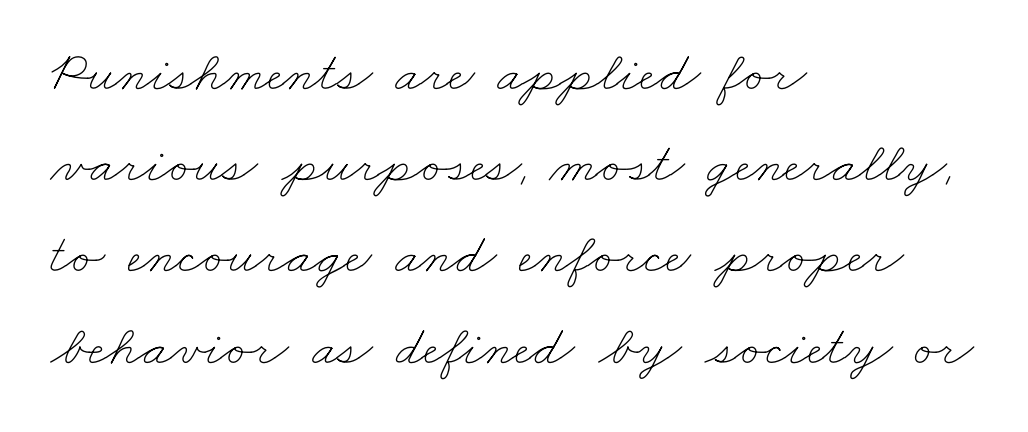
Q: Is the text bold? A: No.
Q: Is the text underlined? A: No.
Q: How is the paragraph aligned? A: Left-aligned.
Q: Is the spacing between letters normal or unusually wide? A: Normal.
Q: Is the spacing between lines tight, normal or loose? A: Normal.
Q: Width (condensed, normal, or wide)? A: Wide.
Q: Stroke contrast? A: Low.
Q: x-height? A: Small.
Q: Monospaced? A: No.
